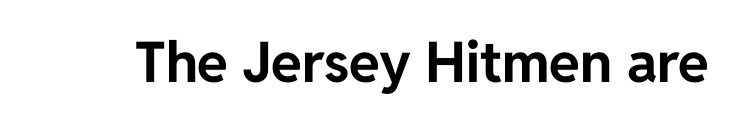
{"serif": "no", "italic": "no", "bold": "yes", "weight": "bold", "width": "normal", "stroke_contrast": "low", "x_height": "medium", "monospaced": "no", "underline": "no", "letter_spacing": "normal", "letter_spacing_em": 0.0, "glyph_px": 56}
